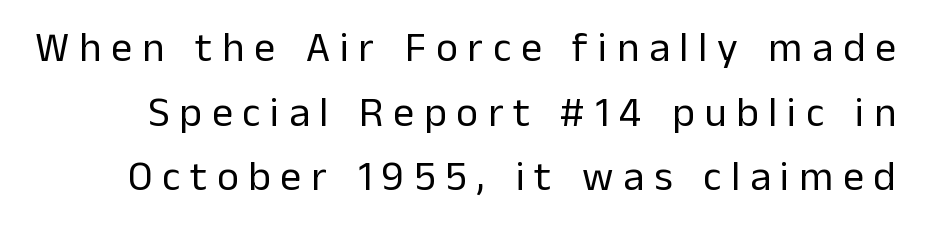
Q: Is the text bold? A: No.
Q: Is the text italic (slanted)? A: No, it is upright.
Q: Is the typeface a serif or a sans-serif typeface? A: Sans-serif.
Q: Is the text underlined? A: No.
Q: Is the spacing between letters normal or unusually wide? A: Unusually wide.
Q: Is the spacing between lines tight, normal or loose? A: Normal.
Q: Width (condensed, normal, or wide)? A: Normal.
Q: Stroke contrast? A: Low.
Q: x-height? A: Medium.
Q: Monospaced? A: No.
